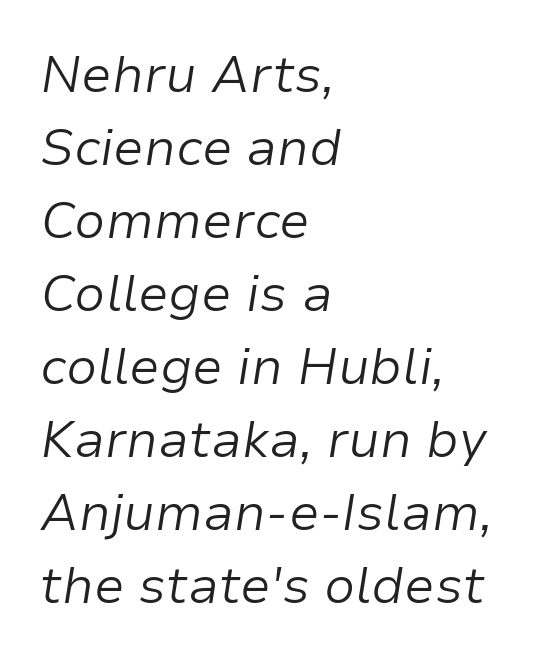
{"italic": "yes", "lean": "right", "slant_degrees": 9, "bold": "no", "weight": "light", "width": "normal", "stroke_contrast": "low", "x_height": "medium", "monospaced": "no", "underline": "no", "align": "left", "line_spacing": "normal", "line_spacing_ratio": 1.43, "letter_spacing": "normal", "letter_spacing_em": 0.0, "glyph_px": 51}
